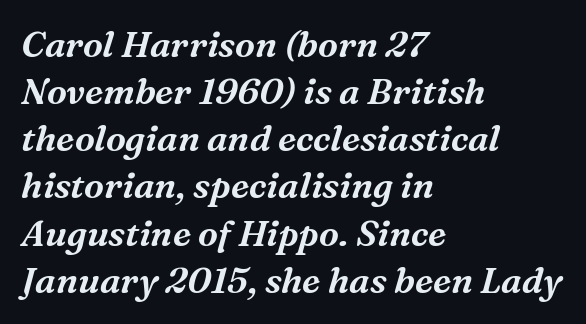
The image shows 36 px serif type, italic (leaning right); set left-aligned, normal line spacing (1.31x), normal letter spacing, not underlined; medium stroke contrast and a medium x-height.
